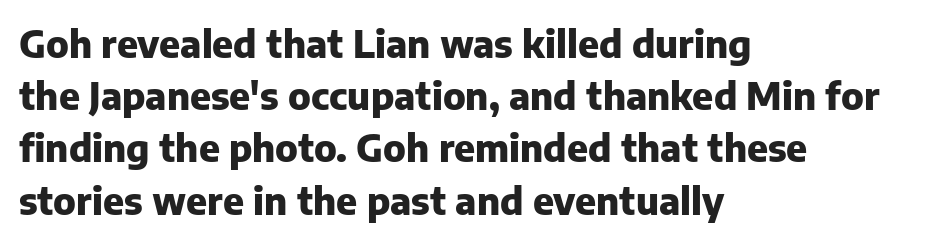
Q: Is the text bold? A: Yes.
Q: Is the text italic (slanted)? A: No, it is upright.
Q: Is the typeface a serif or a sans-serif typeface? A: Sans-serif.
Q: Is the text underlined? A: No.
Q: How is the paragraph aligned? A: Left-aligned.
Q: Is the spacing between letters normal or unusually wide? A: Normal.
Q: Is the spacing between lines tight, normal or loose? A: Normal.
Q: Width (condensed, normal, or wide)? A: Normal.
Q: Stroke contrast? A: Low.
Q: x-height? A: Medium.
Q: Monospaced? A: No.
